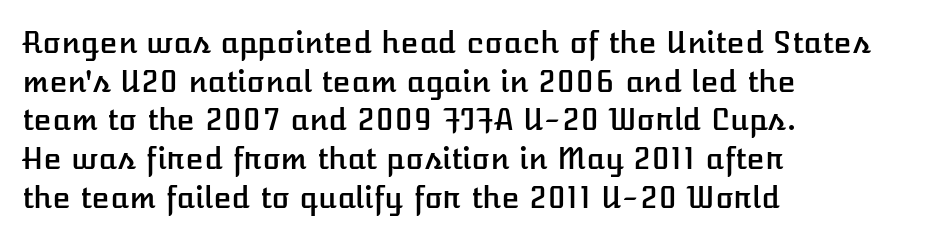
The image shows 30 px text type, upright; set left-aligned, normal line spacing (1.29x), normal letter spacing, not underlined; low stroke contrast and a medium x-height.
